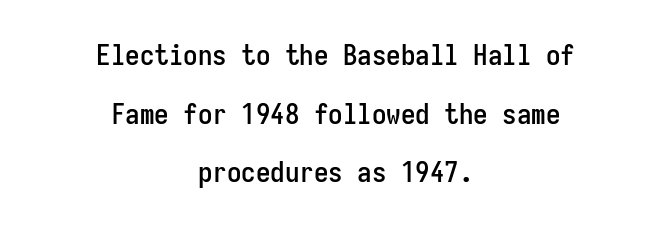
Q: Is the text italic (slanted)? A: No, it is upright.
Q: Is the typeface a serif or a sans-serif typeface? A: Sans-serif.
Q: Is the text underlined? A: No.
Q: How is the paragraph aligned? A: Centered.
Q: Is the spacing between letters normal or unusually wide? A: Normal.
Q: Is the spacing between lines tight, normal or loose? A: Loose.
Q: Width (condensed, normal, or wide)? A: Condensed.
Q: Stroke contrast? A: Low.
Q: x-height? A: Medium.
Q: Monospaced? A: Yes.
